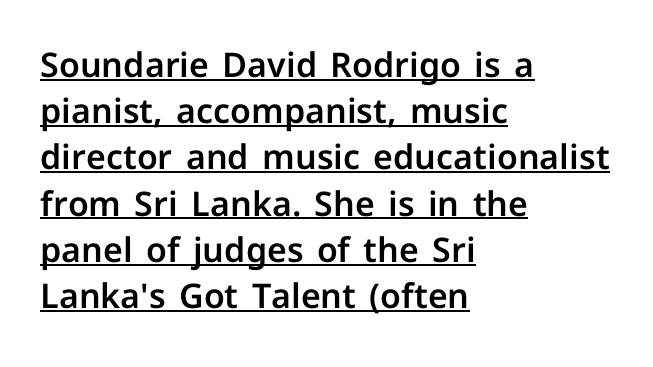
Q: Is the text italic (slanted)? A: No, it is upright.
Q: Is the typeface a serif or a sans-serif typeface? A: Sans-serif.
Q: Is the text underlined? A: Yes.
Q: How is the paragraph aligned? A: Left-aligned.
Q: Is the spacing between letters normal or unusually wide? A: Normal.
Q: Is the spacing between lines tight, normal or loose? A: Normal.
Q: Width (condensed, normal, or wide)? A: Normal.
Q: Stroke contrast? A: Low.
Q: x-height? A: Medium.
Q: Monospaced? A: No.
